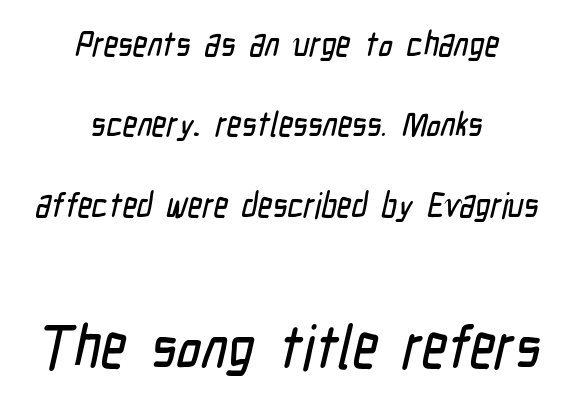
{"serif": "no", "width": "condensed", "stroke_contrast": "low", "x_height": "medium", "monospaced": "no", "underline": "no", "align": "center", "line_spacing": "loose", "line_spacing_ratio": 2.3, "letter_spacing": "normal", "letter_spacing_em": 0.0, "larger_block": "second", "size_ratio": 1.74, "glyph_px": 61}
